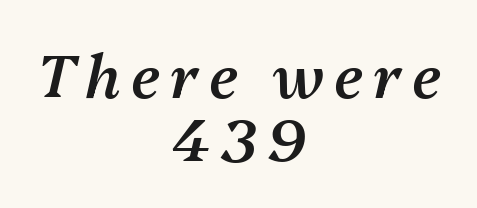
{"italic": "yes", "lean": "right", "slant_degrees": 13, "bold": "semi", "weight": "semibold", "width": "normal", "stroke_contrast": "medium", "x_height": "medium", "monospaced": "no", "underline": "no", "align": "center", "line_spacing": "tight", "line_spacing_ratio": 1.08, "glyph_px": 59}
